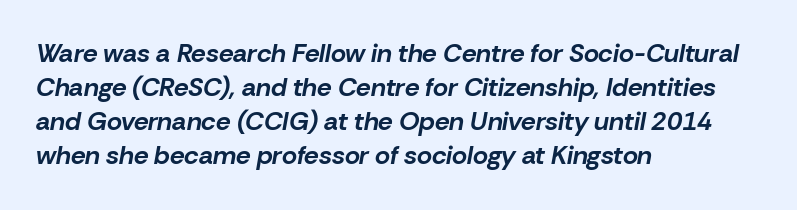
{"italic": "yes", "lean": "right", "slant_degrees": 10, "bold": "yes", "underline": "no", "align": "left", "line_spacing": "normal", "line_spacing_ratio": 1.31, "letter_spacing": "normal", "letter_spacing_em": 0.0, "glyph_px": 26}
